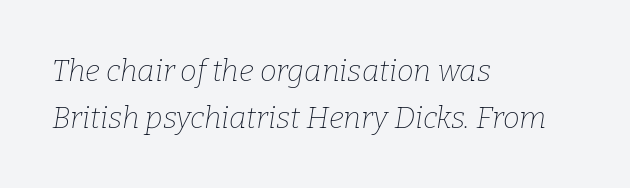
{"serif": "yes", "italic": "yes", "lean": "right", "slant_degrees": 9, "bold": "no", "weight": "thin", "width": "normal", "stroke_contrast": "low", "x_height": "medium", "monospaced": "no", "underline": "no", "align": "left", "line_spacing": "normal", "line_spacing_ratio": 1.56, "letter_spacing": "normal", "letter_spacing_em": 0.0, "glyph_px": 30}
